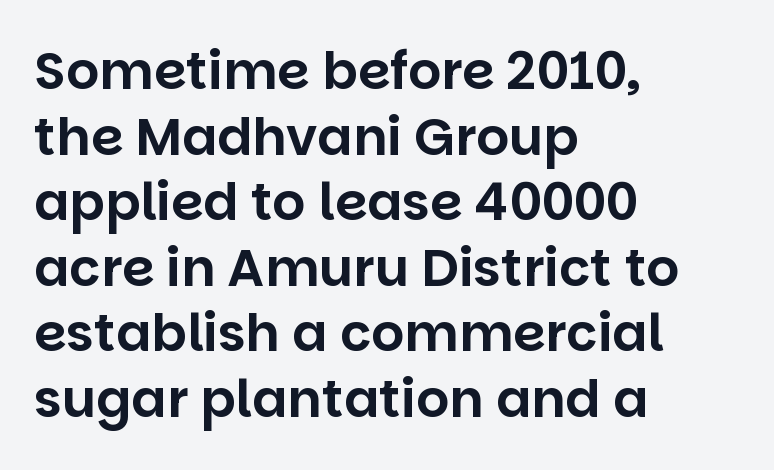
{"serif": "no", "italic": "no", "width": "normal", "stroke_contrast": "low", "x_height": "large", "monospaced": "no", "underline": "no", "align": "left", "line_spacing": "normal", "line_spacing_ratio": 1.26, "letter_spacing": "normal", "letter_spacing_em": 0.0, "glyph_px": 52}
